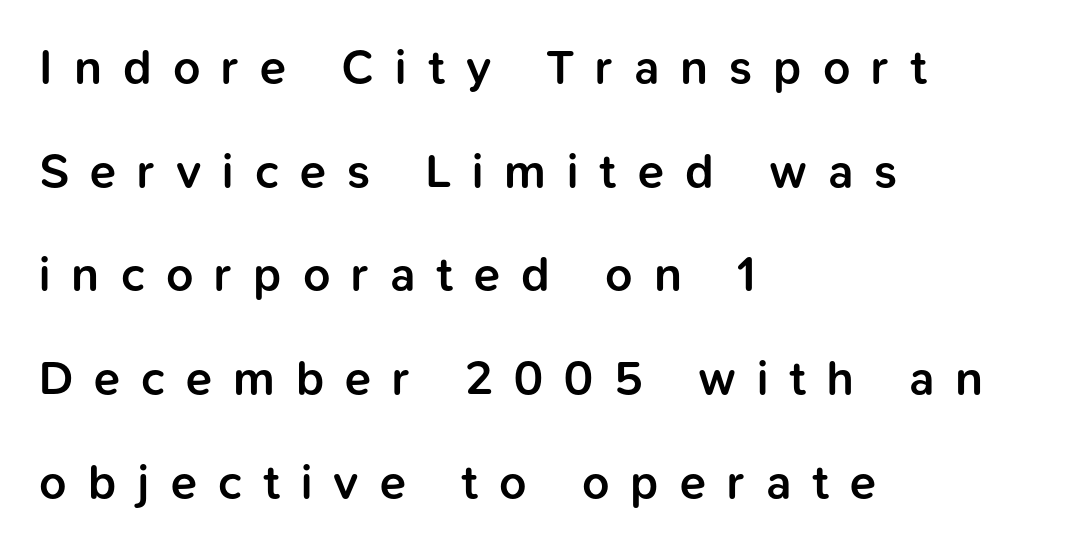
The font family rendered here belongs to the sans-serif group. How are the letters spaced? Widely, with obvious added tracking. Honestly, there is no underline to notice here at all. Each new line begins a long way beneath the previous one.
